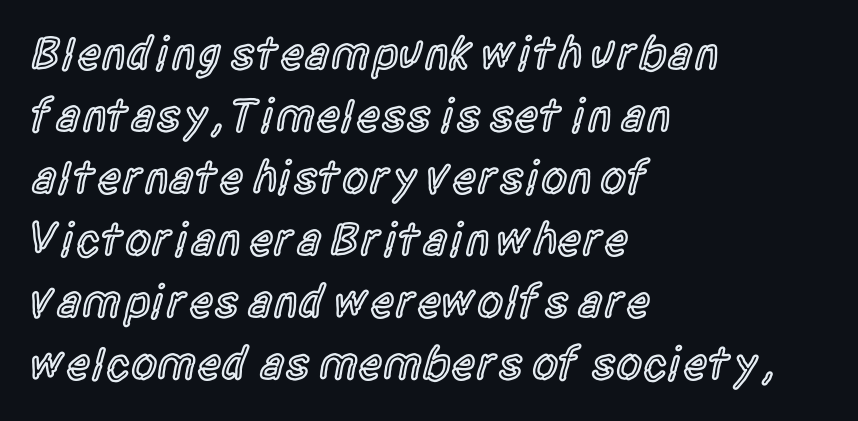
Q: Is the text bold? A: Semi-bold.
Q: Is the text italic (slanted)? A: Yes.
Q: Is the typeface a serif or a sans-serif typeface? A: Sans-serif.
Q: Is the text underlined? A: No.
Q: How is the paragraph aligned? A: Left-aligned.
Q: Is the spacing between letters normal or unusually wide? A: Normal.
Q: Is the spacing between lines tight, normal or loose? A: Normal.
Q: Width (condensed, normal, or wide)? A: Condensed.
Q: x-height? A: Large.
Q: Monospaced? A: No.
